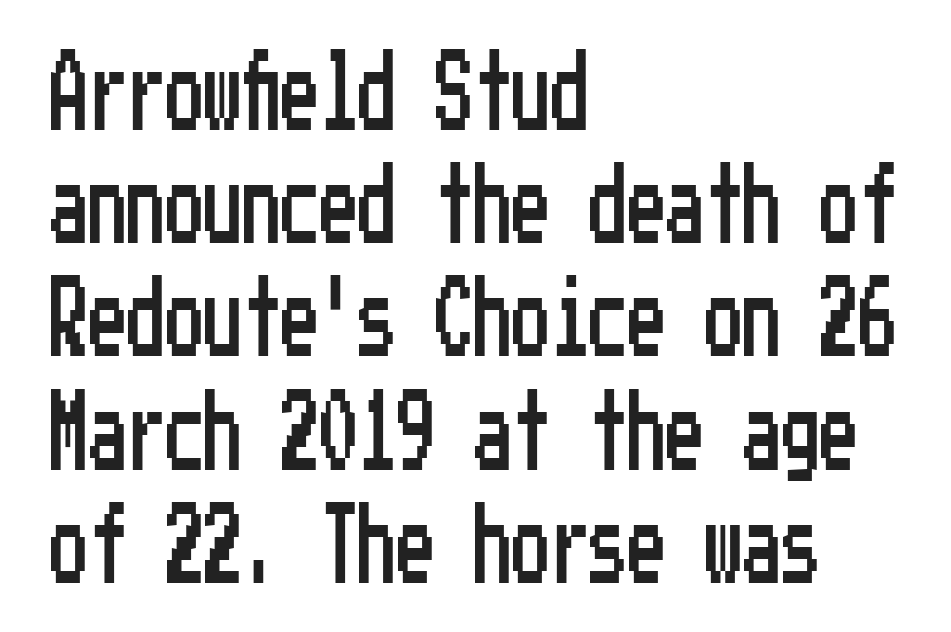
Q: Is the text italic (slanted)? A: No, it is upright.
Q: Is the typeface a serif or a sans-serif typeface? A: Sans-serif.
Q: Is the text underlined? A: No.
Q: How is the paragraph aligned? A: Left-aligned.
Q: Is the spacing between letters normal or unusually wide? A: Normal.
Q: Is the spacing between lines tight, normal or loose? A: Normal.
Q: Width (condensed, normal, or wide)? A: Condensed.
Q: Stroke contrast? A: Low.
Q: x-height? A: Medium.
